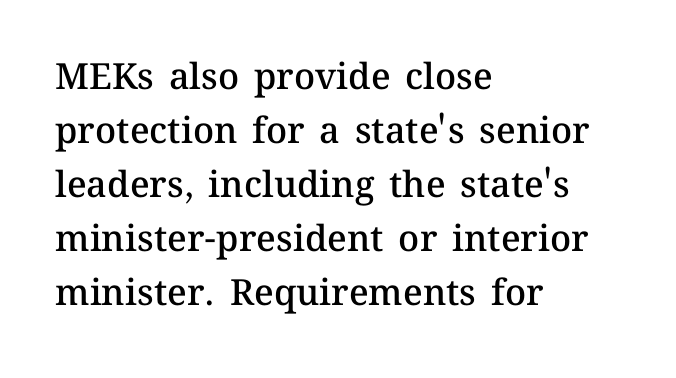
Q: Is the text bold? A: Semi-bold.
Q: Is the text italic (slanted)? A: No, it is upright.
Q: Is the text underlined? A: No.
Q: How is the paragraph aligned? A: Left-aligned.
Q: Is the spacing between letters normal or unusually wide? A: Normal.
Q: Is the spacing between lines tight, normal or loose? A: Normal.
Q: Width (condensed, normal, or wide)? A: Normal.
Q: Stroke contrast? A: Medium.
Q: x-height? A: Medium.
Q: Monospaced? A: No.
